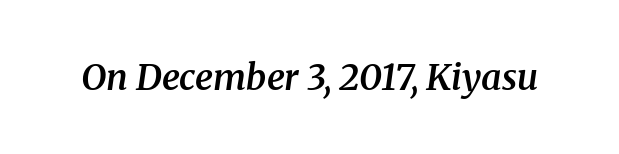
The passage shown is typed in a proportional face where columns would drift. Stems and bowls a touch heavier than normal — semibold. The axis of the letterforms is tilted away from vertical. The passage shown has conventional tracking throughout. You can tell from the footed stems that serif type was used. Rule under the text: the space is simply empty.
